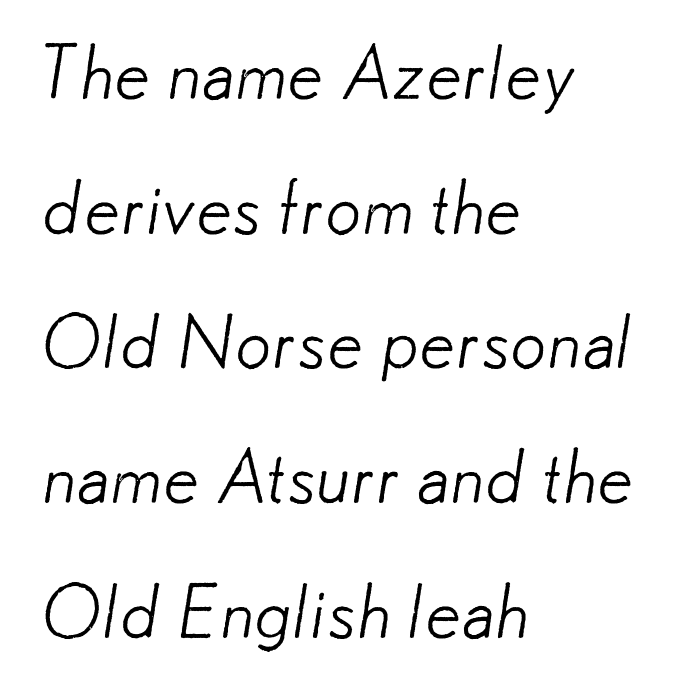
A light-to-regular cut is what we see here. The passage shown is typed in a proportional face where columns would drift. The glyphs are unaccompanied by any horizontal stroke below them. The type is set solid horizontally, with unmodified tracking. Nothing sits at the stroke ends, so this counts as sans-serif.
